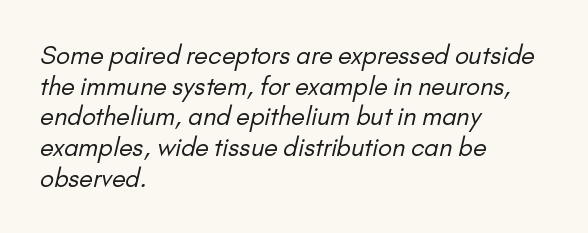
The image shows 25 px text type; set left-aligned, line spacing 1.23x, normal letter spacing, not underlined.
